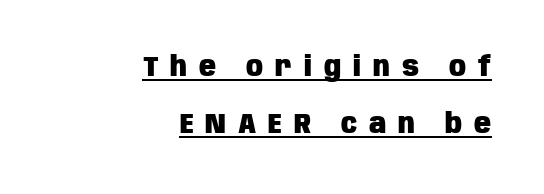
You'd pick this weight for a headline — it's a proper bold. Caption: lettering with a line underneath. Note the varied advance widths — an 'i' is clearly narrower than an 'm'. This is roman type, the default non-slanted kind. The ragged edge is on the left, which tells us the setting is flush right.
